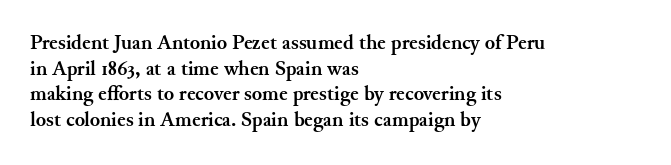
The image shows 21 px bold type, upright; set left-aligned, line spacing 1.22x, normal letter spacing, not underlined.
